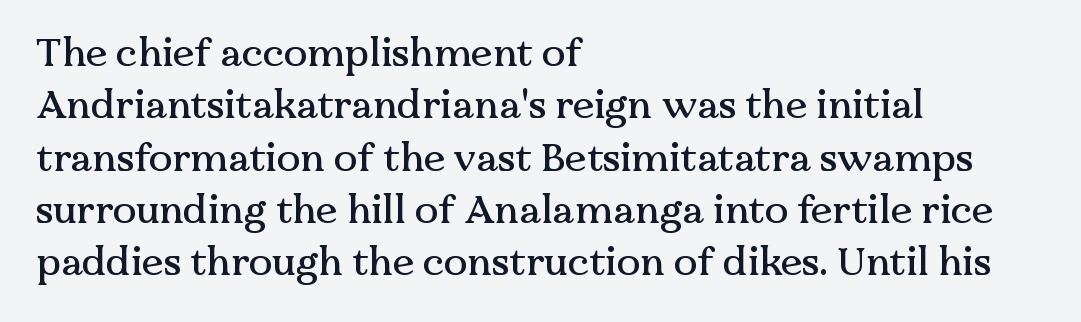
{"serif": "yes", "italic": "no", "width": "normal", "stroke_contrast": "medium", "x_height": "medium", "monospaced": "no", "underline": "no", "align": "left", "line_spacing": "normal", "line_spacing_ratio": 1.34, "letter_spacing": "normal", "letter_spacing_em": 0.0, "glyph_px": 39}
